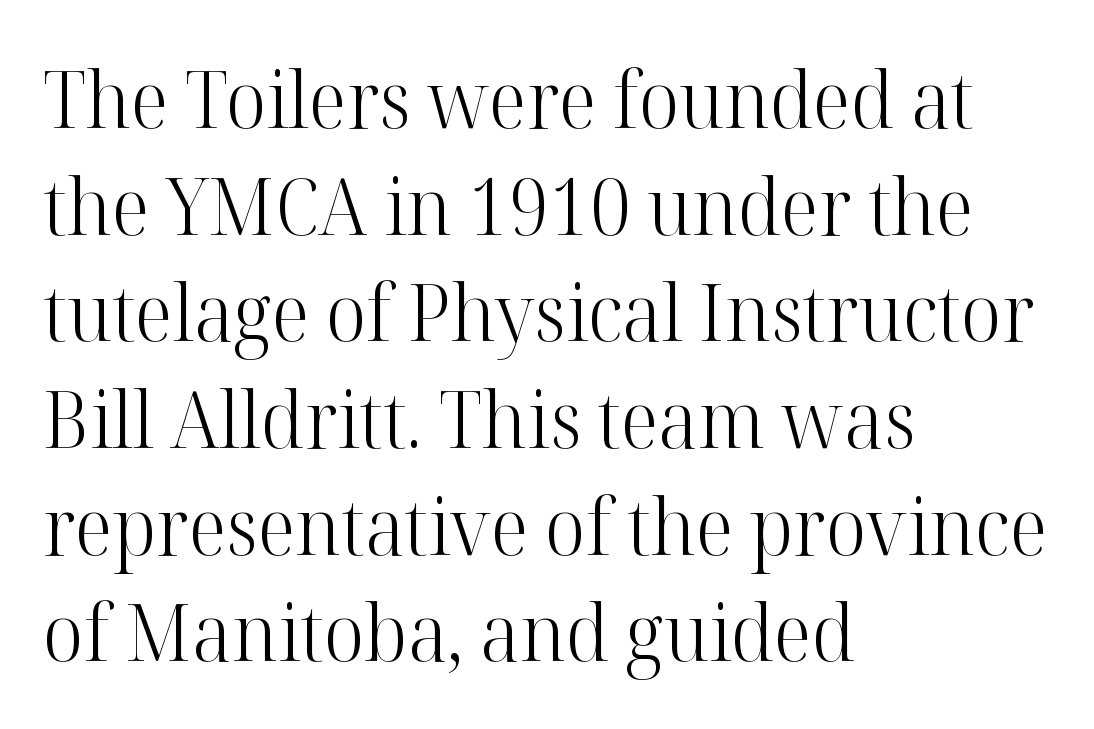
{"serif": "yes", "italic": "no", "bold": "no", "weight": "light", "width": "normal", "stroke_contrast": "high", "x_height": "medium", "monospaced": "no", "underline": "no", "align": "left", "line_spacing": "normal", "line_spacing_ratio": 1.35, "letter_spacing": "normal", "letter_spacing_em": 0.0, "glyph_px": 79}
